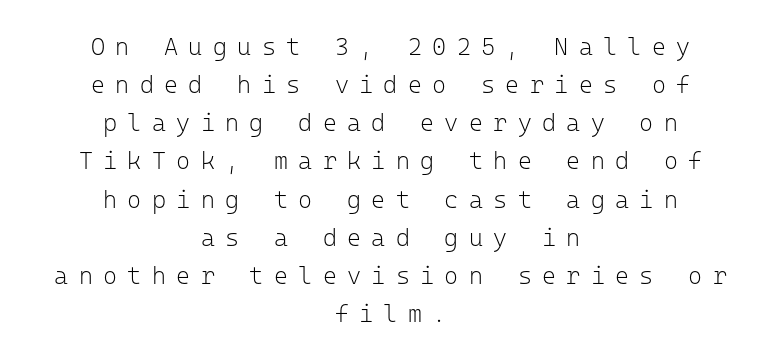
Q: Is the text bold? A: No.
Q: Is the text italic (slanted)? A: No, it is upright.
Q: Is the text underlined? A: No.
Q: How is the paragraph aligned? A: Centered.
Q: Is the spacing between letters normal or unusually wide? A: Unusually wide.
Q: Is the spacing between lines tight, normal or loose? A: Normal.
